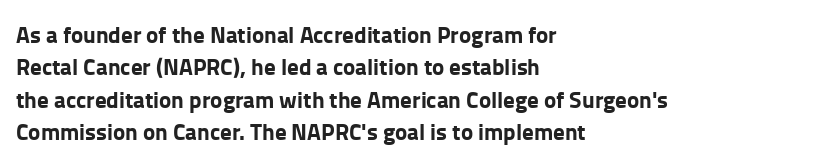
Q: Is the text bold? A: Yes.
Q: Is the text italic (slanted)? A: No, it is upright.
Q: Is the text underlined? A: No.
Q: How is the paragraph aligned? A: Left-aligned.
Q: Is the spacing between letters normal or unusually wide? A: Normal.
Q: Is the spacing between lines tight, normal or loose? A: Normal.
